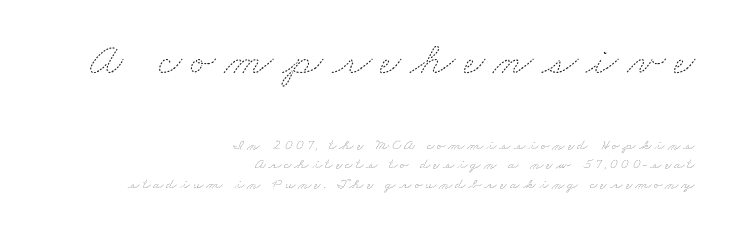
Q: Is the text bold? A: No.
Q: Is the text underlined? A: No.
Q: How is the paragraph aligned? A: Right-aligned.
Q: Is the spacing between lines tight, normal or loose? A: Normal.
Q: Which block of text is set in a larger size, the first (top) or the second (bottom)? A: The first (top) one.
Q: Width (condensed, normal, or wide)? A: Wide.
Q: Stroke contrast? A: Medium.
Q: x-height? A: Small.
Q: Monospaced? A: No.
